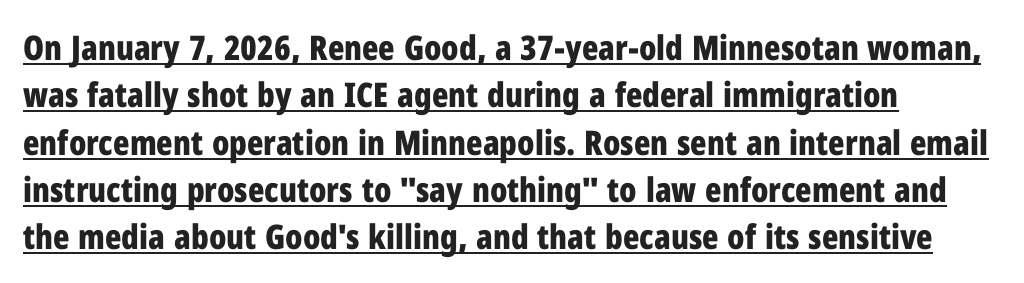
Does the leading feel generous? No, just average. Is this a sans? Yes — the strokes have no serifs. Words appear dense and cohesive because spacing is normal. The ragged edge is on the right, which tells us the setting is flush left. Is the type bold? Yes — the strokes are clearly thick and heavy.
